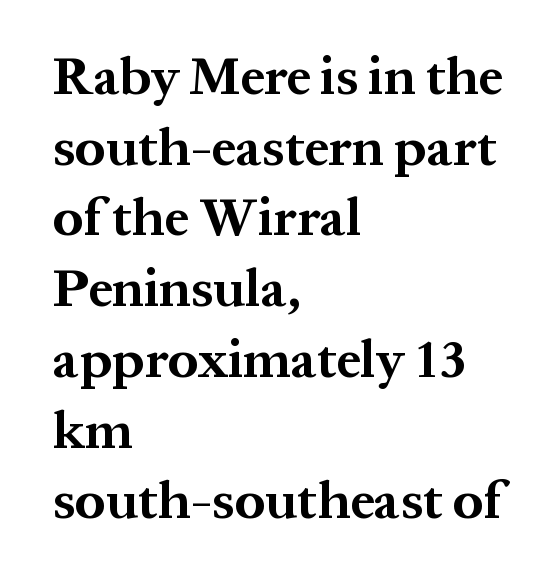
The image shows 54 px bold serif type, upright; set left-aligned, normal line spacing (1.31x), normal letter spacing, not underlined; medium stroke contrast and a medium x-height.
